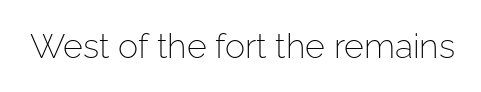
{"serif": "no", "italic": "no", "bold": "no", "weight": "light", "width": "normal", "stroke_contrast": "low", "x_height": "medium", "monospaced": "no", "underline": "no", "letter_spacing": "normal", "letter_spacing_em": 0.0, "glyph_px": 34}
